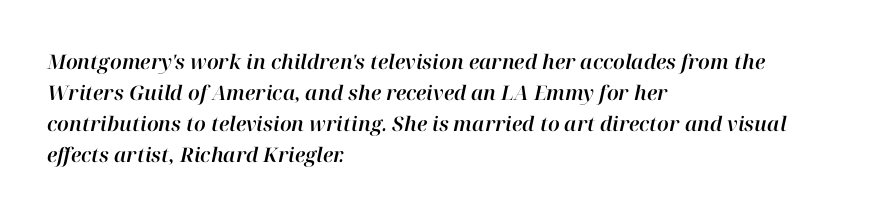
{"italic": "yes", "lean": "right", "slant_degrees": 12, "underline": "no", "align": "left", "line_spacing": "normal", "line_spacing_ratio": 1.55, "letter_spacing": "normal", "letter_spacing_em": 0.0, "glyph_px": 20}
